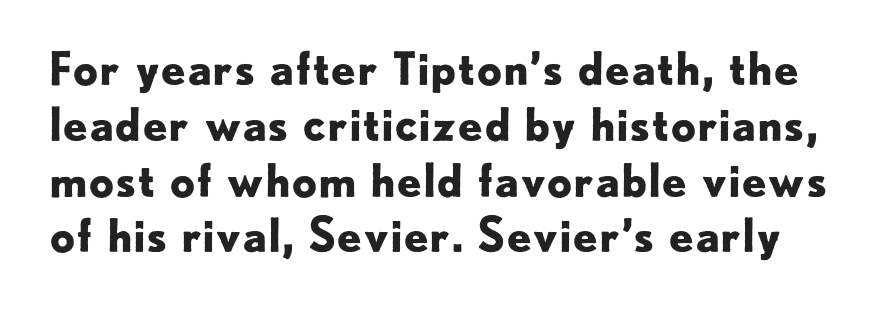
Q: Is the text bold? A: Yes.
Q: Is the text italic (slanted)? A: No, it is upright.
Q: Is the typeface a serif or a sans-serif typeface? A: Sans-serif.
Q: Is the text underlined? A: No.
Q: Is the spacing between letters normal or unusually wide? A: Normal.
Q: Width (condensed, normal, or wide)? A: Normal.
Q: Stroke contrast? A: Low.
Q: x-height? A: Small.
Q: Monospaced? A: No.
